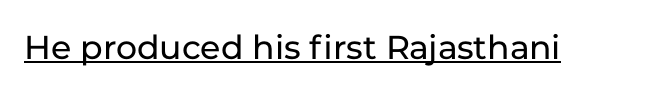
A sans-serif font was chosen for this passage. Ordinary non-slanted type is in use. Glyph-to-glyph distance matches everyday printed text. Compared with undecorated copy, this sample adds a rule below the words.
